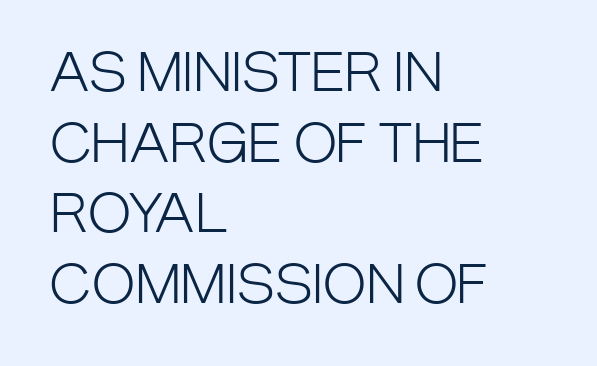
Q: Is the text bold? A: No.
Q: Is the text italic (slanted)? A: No, it is upright.
Q: Is the typeface a serif or a sans-serif typeface? A: Sans-serif.
Q: Is the text underlined? A: No.
Q: How is the paragraph aligned? A: Left-aligned.
Q: Is the spacing between letters normal or unusually wide? A: Normal.
Q: Is the spacing between lines tight, normal or loose? A: Normal.
Q: Width (condensed, normal, or wide)? A: Condensed.
Q: Stroke contrast? A: Low.
Q: x-height? A: Large.
Q: Monospaced? A: No.
